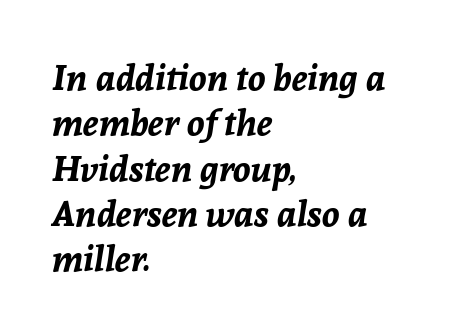
The image shows 36 px bold type, italic (leaning right); set left-aligned, normal line spacing (1.26x), normal letter spacing, not underlined; low stroke contrast and a medium x-height.
